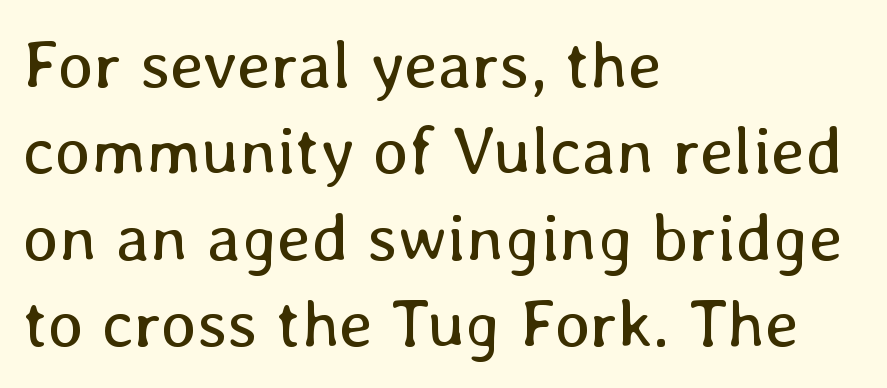
Q: Is the text bold? A: No.
Q: Is the text italic (slanted)? A: No, it is upright.
Q: Is the text underlined? A: No.
Q: How is the paragraph aligned? A: Left-aligned.
Q: Is the spacing between letters normal or unusually wide? A: Normal.
Q: Is the spacing between lines tight, normal or loose? A: Normal.
Q: Width (condensed, normal, or wide)? A: Normal.
Q: Stroke contrast? A: Low.
Q: x-height? A: Medium.
Q: Monospaced? A: No.
